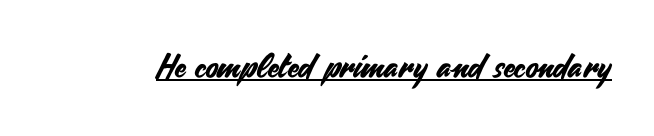
Does extra space separate the letters? No, they use regular spacing. Is there an underline? Yes — a line sits under the letters. This rendering employs a face without finishing strokes, i.e., a sans-serif.
